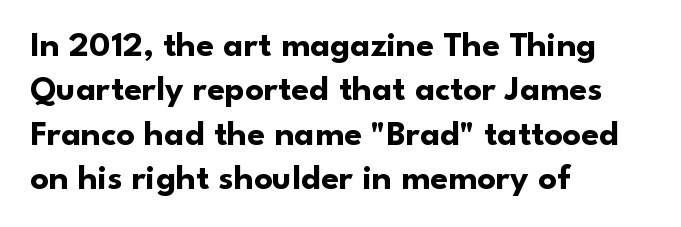
{"serif": "no", "italic": "no", "bold": "yes", "weight": "bold", "width": "normal", "stroke_contrast": "low", "x_height": "small", "monospaced": "no", "underline": "no", "align": "left", "line_spacing_ratio": 1.23, "letter_spacing": "normal", "letter_spacing_em": 0.0, "glyph_px": 36}
